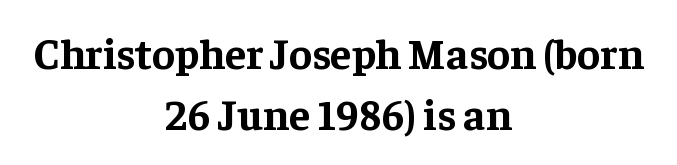
Q: Is the text bold? A: Yes.
Q: Is the text italic (slanted)? A: No, it is upright.
Q: Is the typeface a serif or a sans-serif typeface? A: Serif.
Q: Is the text underlined? A: No.
Q: How is the paragraph aligned? A: Centered.
Q: Is the spacing between letters normal or unusually wide? A: Normal.
Q: Is the spacing between lines tight, normal or loose? A: Normal.
Q: Width (condensed, normal, or wide)? A: Normal.
Q: Stroke contrast? A: Low.
Q: x-height? A: Medium.
Q: Monospaced? A: No.
